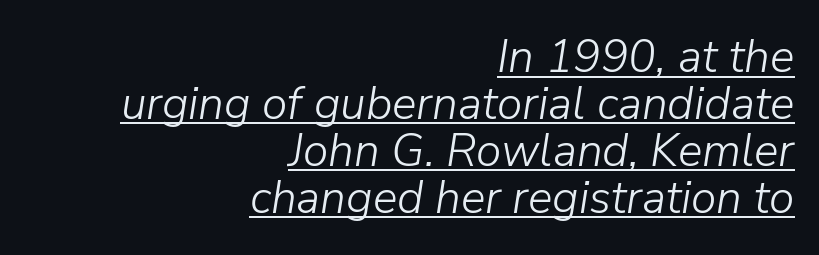
The image shows 46 px light type, italic (leaning right); set right-aligned, tight line spacing (1.02x), normal letter spacing, underlined; low stroke contrast and a medium x-height.
